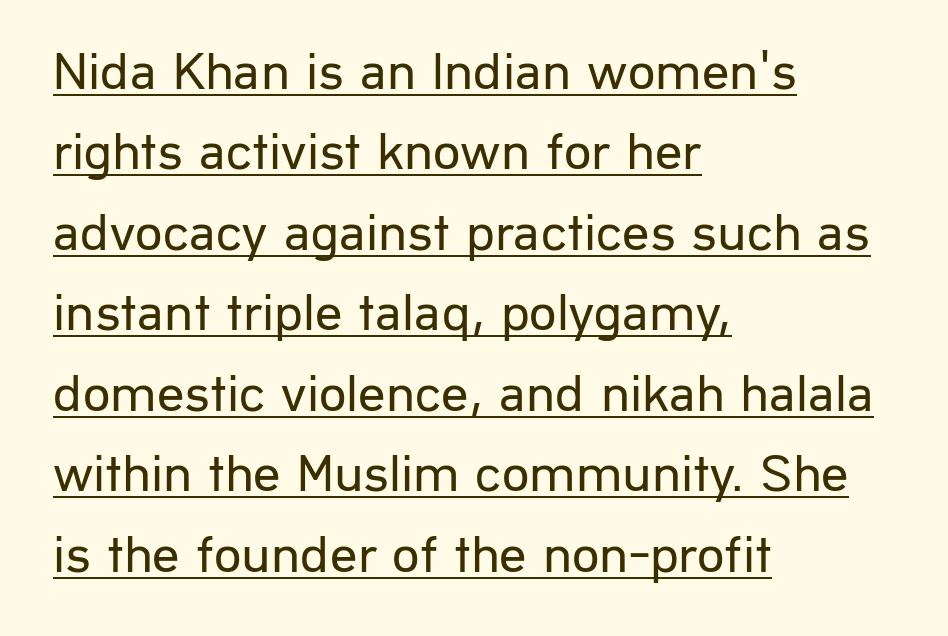
The image shows 54 px regular-weight sans-serif type, upright; set left-aligned, normal line spacing (1.49x), normal letter spacing, underlined; low stroke contrast and a medium x-height.
